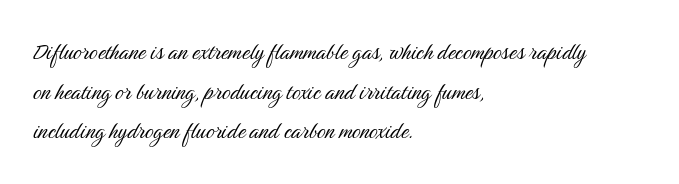
Notice how descenders clear the ascenders below comfortably — that's standard leading. Inter-character spacing is left at the font's built-in metrics. Bare-footed words on every line. The strokes are not fattened; the text isn't bold. A student would call this left alignment; a typographer would say flush left, rag right.
